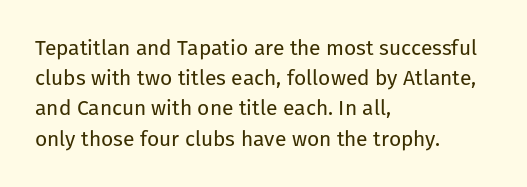
{"italic": "no", "bold": "no", "underline": "no", "align": "left", "line_spacing": "normal", "line_spacing_ratio": 1.44, "letter_spacing": "normal", "letter_spacing_em": 0.0, "glyph_px": 21}
